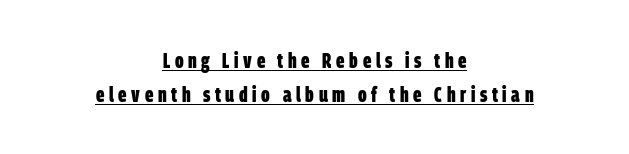
{"bold": "yes", "underline": "yes", "align": "center", "line_spacing": "normal", "line_spacing_ratio": 1.55, "letter_spacing": "wide", "letter_spacing_em": 0.21, "glyph_px": 22}
